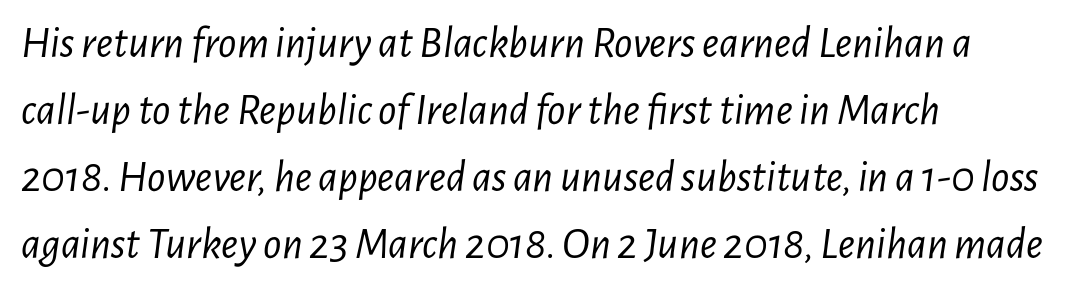
Q: Is the text bold? A: No.
Q: Is the text italic (slanted)? A: Yes, it leans right by about 7 degrees.
Q: Is the text underlined? A: No.
Q: How is the paragraph aligned? A: Left-aligned.
Q: Is the spacing between letters normal or unusually wide? A: Normal.
Q: Is the spacing between lines tight, normal or loose? A: Normal.
Q: Width (condensed, normal, or wide)? A: Condensed.
Q: Stroke contrast? A: Low.
Q: x-height? A: Medium.
Q: Monospaced? A: No.
